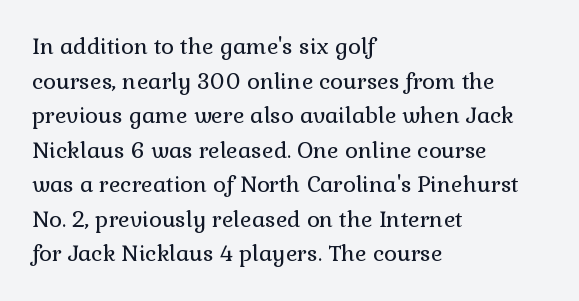
{"italic": "no", "bold": "no", "underline": "no", "align": "left", "line_spacing": "normal", "line_spacing_ratio": 1.57, "letter_spacing": "normal", "letter_spacing_em": 0.0, "glyph_px": 22}
